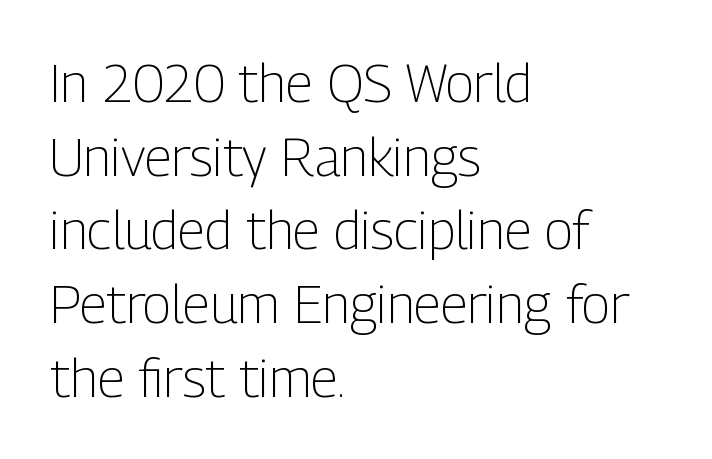
{"serif": "no", "italic": "no", "bold": "no", "weight": "light", "width": "condensed", "stroke_contrast": "low", "x_height": "medium", "monospaced": "no", "underline": "no", "align": "left", "line_spacing": "normal", "line_spacing_ratio": 1.39, "letter_spacing": "normal", "letter_spacing_em": 0.0, "glyph_px": 53}
